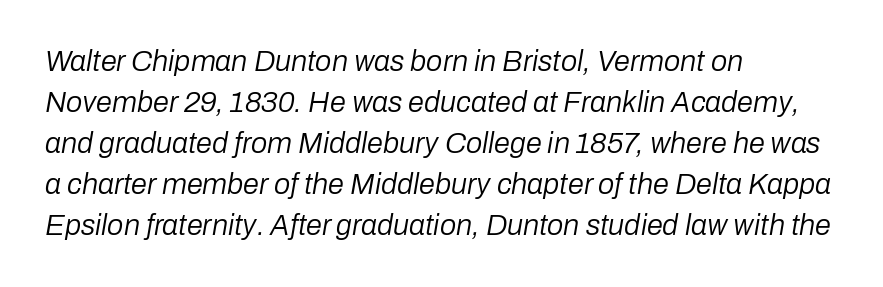
{"italic": "yes", "lean": "right", "slant_degrees": 10, "bold": "no", "weight": "regular", "width": "normal", "stroke_contrast": "low", "x_height": "medium", "monospaced": "no", "underline": "no", "align": "left", "line_spacing": "normal", "line_spacing_ratio": 1.41, "letter_spacing": "normal", "letter_spacing_em": 0.0, "glyph_px": 29}
